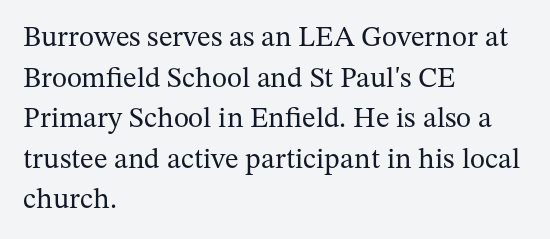
The image shows 29 px regular-weight serif type, upright; set left-aligned, normal line spacing (1.4x), normal letter spacing, not underlined; medium stroke contrast and a medium x-height.
